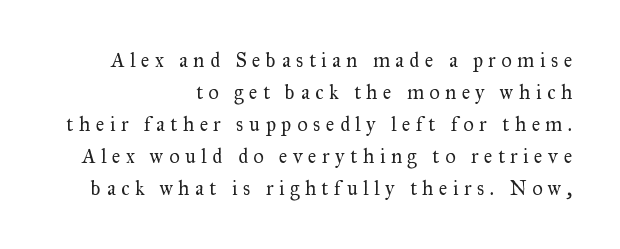
A typesetter would call this leading conventional body-copy spacing. Rendered with straight, roman letterforms. A bare baseline throughout the passage. This is not heavy type; no bold has been used.
